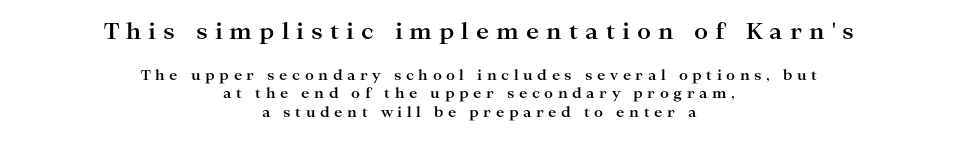
The gaps between neighbouring characters are conspicuously large. Size contrast runs from large at the top to small at the bottom. Each line is balanced around a shared central axis. Anything drawn beneath the words? Only blank space.
